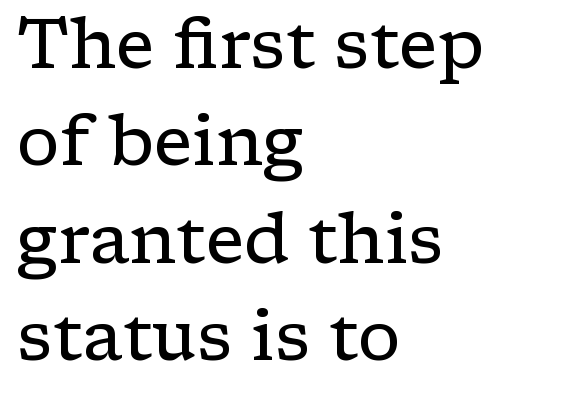
Q: Is the text bold? A: No.
Q: Is the text italic (slanted)? A: No, it is upright.
Q: Is the typeface a serif or a sans-serif typeface? A: Serif.
Q: Is the text underlined? A: No.
Q: How is the paragraph aligned? A: Left-aligned.
Q: Is the spacing between letters normal or unusually wide? A: Normal.
Q: Is the spacing between lines tight, normal or loose? A: Normal.
Q: Width (condensed, normal, or wide)? A: Wide.
Q: Stroke contrast? A: Low.
Q: x-height? A: Medium.
Q: Monospaced? A: No.
